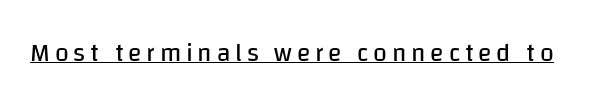
{"italic": "no", "bold": "no", "underline": "yes", "glyph_px": 25}
